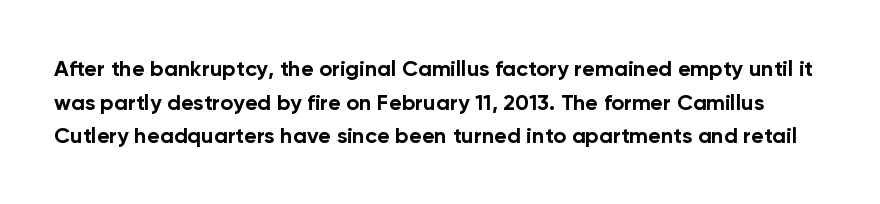
The image shows 22 px bold type, upright; set normal line spacing (1.53x), normal letter spacing, not underlined.
